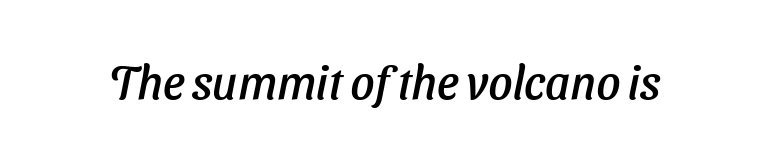
Q: Is the typeface a serif or a sans-serif typeface? A: Serif.
Q: Is the text underlined? A: No.
Q: Is the spacing between letters normal or unusually wide? A: Normal.
Q: Width (condensed, normal, or wide)? A: Normal.
Q: Stroke contrast? A: Low.
Q: x-height? A: Medium.
Q: Monospaced? A: No.
